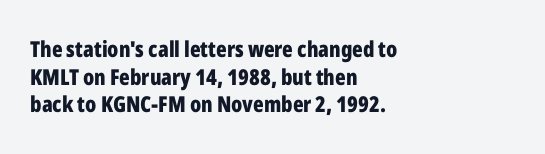
{"italic": "no", "bold": "yes", "underline": "no", "align": "left", "line_spacing": "normal", "line_spacing_ratio": 1.26, "letter_spacing": "normal", "letter_spacing_em": 0.0, "glyph_px": 22}
